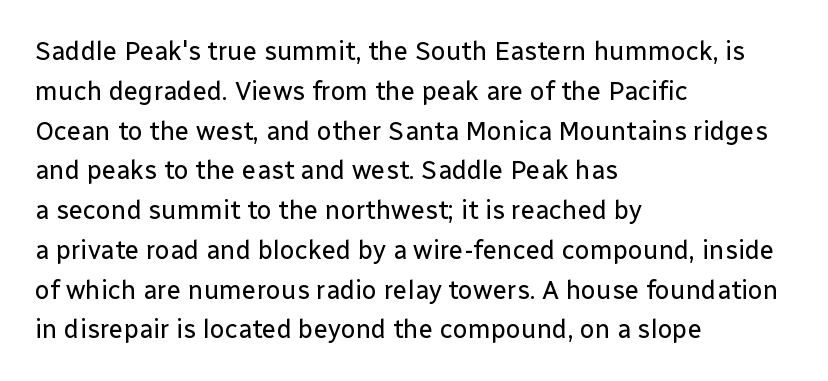
Nobody touched the tracking dial on this one. Line starts are locked; line ends wander. The block of text has a typical density, with ordinary space between rows. The glyphs are unaccompanied by any horizontal stroke below them. Notice how the stems are strictly vertical — no italics here. These glyphs show unthickened strokes, regular width or finer.
